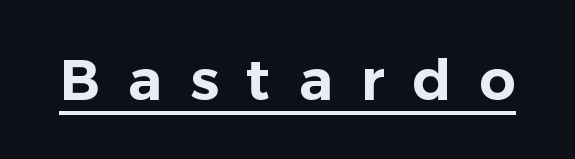
The rendered words wear a rule along their underside. This is roman type, the default non-slanted kind. The face used here is proportionally spaced, like ordinary book or web type. This rendering employs a face without finishing strokes, i.e., a sans-serif. Characters follow at a spacing far wider than the type designer built in.
